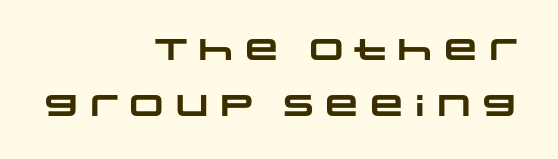
Q: Is the text bold? A: Yes.
Q: Is the typeface a serif or a sans-serif typeface? A: Sans-serif.
Q: Is the text underlined? A: No.
Q: How is the paragraph aligned? A: Right-aligned.
Q: Is the spacing between letters normal or unusually wide? A: Normal.
Q: Width (condensed, normal, or wide)? A: Wide.
Q: Stroke contrast? A: Low.
Q: x-height? A: Large.
Q: Monospaced? A: No.
